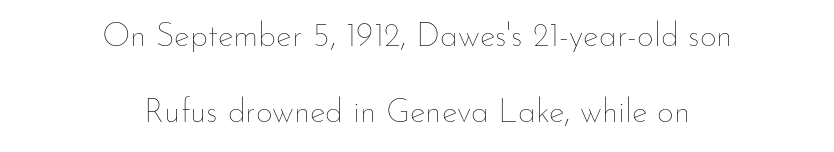
Underline: absent. Each stroke keeps to a modest, everyday thickness or less. Honestly, the rows look like they've been pulled way apart. The face used here is proportionally spaced, like ordinary book or web type.
